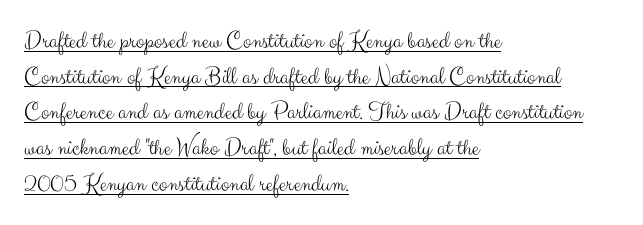
The strokes carry an ordinary text weight at most. Notice how a bar underscores the lettering throughout. The rendering keeps characters at their native spacing. Regular leading. Horizontal alignment here is leftward, the default for most running prose.
